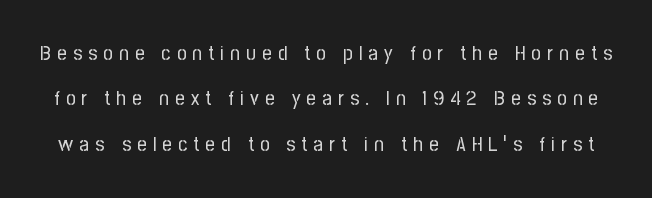
Q: Is the text bold? A: No.
Q: Is the text italic (slanted)? A: No, it is upright.
Q: Is the text underlined? A: No.
Q: Is the spacing between letters normal or unusually wide? A: Unusually wide.
Q: Is the spacing between lines tight, normal or loose? A: Loose.
